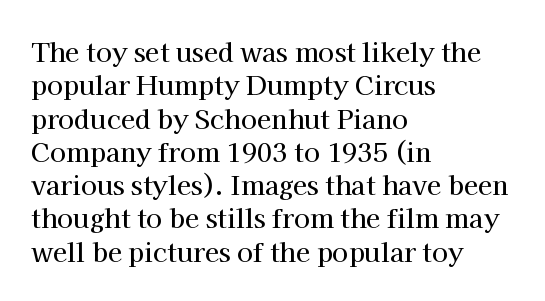
Q: Is the text italic (slanted)? A: No, it is upright.
Q: Is the text underlined? A: No.
Q: How is the paragraph aligned? A: Left-aligned.
Q: Is the spacing between letters normal or unusually wide? A: Normal.
Q: Is the spacing between lines tight, normal or loose? A: Normal.
